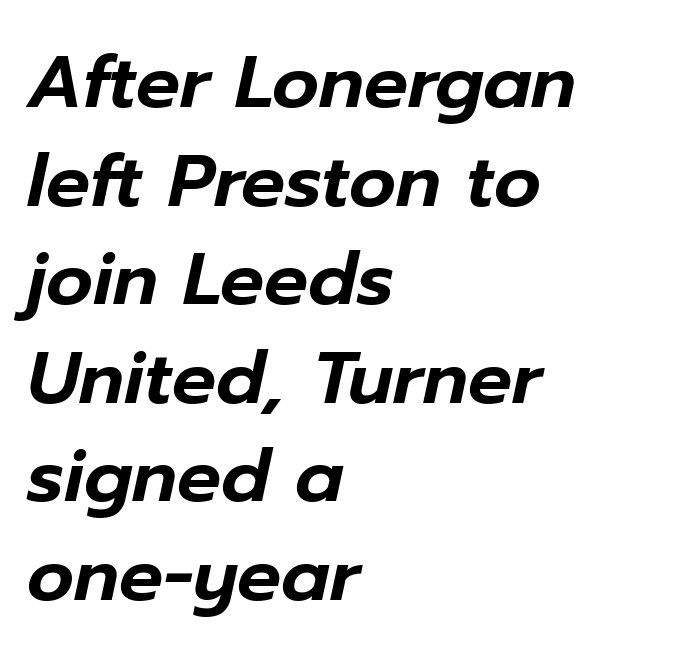
An italicized treatment has been applied to the whole sample. You could call the tracking neutral — neither tight nor loose. These lines are rendered in a variable-pitch font. The text block is weighted toward the left margin, trailing off unevenly rightward. Beneath every word, the page is bare. What's the leading like? Ordinary, nothing unusual.
